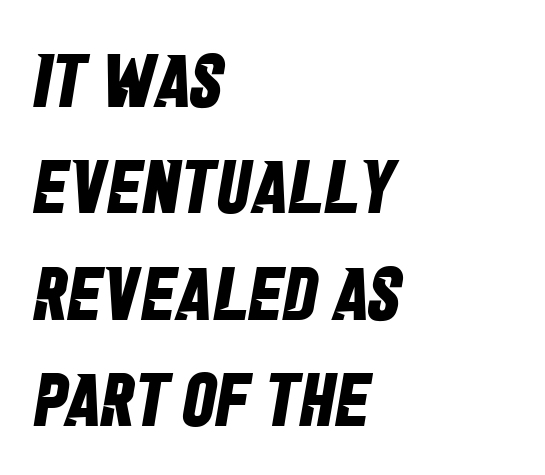
{"serif": "no", "bold": "yes", "weight": "bold", "width": "condensed", "stroke_contrast": "low", "x_height": "large", "monospaced": "no", "underline": "no", "align": "left", "line_spacing": "normal", "line_spacing_ratio": 1.42, "letter_spacing": "normal", "letter_spacing_em": 0.0, "glyph_px": 75}
